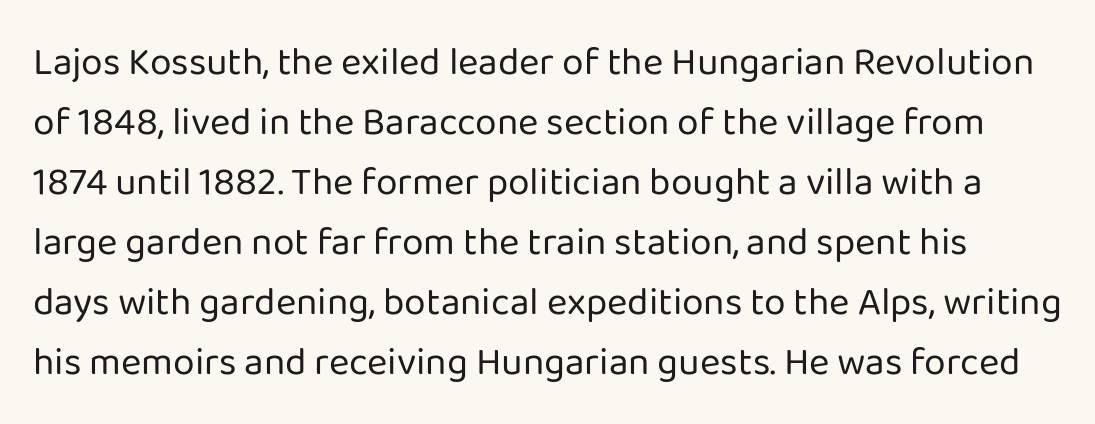
{"serif": "no", "italic": "no", "bold": "no", "weight": "regular", "width": "normal", "stroke_contrast": "low", "x_height": "medium", "monospaced": "no", "underline": "no", "line_spacing": "normal", "line_spacing_ratio": 1.54, "letter_spacing": "normal", "letter_spacing_em": 0.0, "glyph_px": 39}
